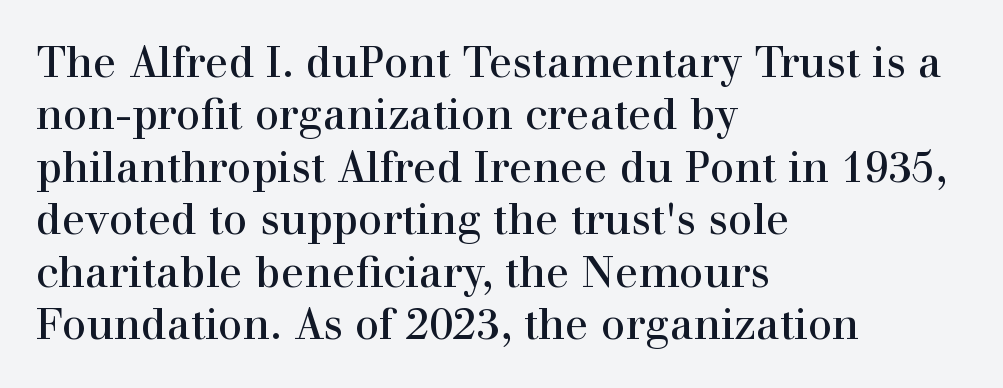
Q: Is the text bold? A: No.
Q: Is the text italic (slanted)? A: No, it is upright.
Q: Is the typeface a serif or a sans-serif typeface? A: Serif.
Q: Is the text underlined? A: No.
Q: How is the paragraph aligned? A: Left-aligned.
Q: Is the spacing between letters normal or unusually wide? A: Normal.
Q: Width (condensed, normal, or wide)? A: Normal.
Q: Stroke contrast? A: High.
Q: x-height? A: Medium.
Q: Monospaced? A: No.
